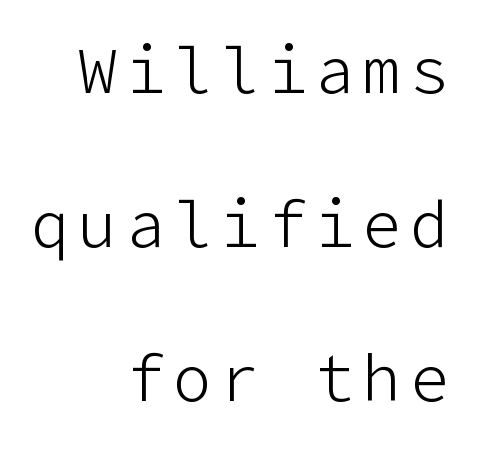
Notice how the passage keeps a crisp vertical edge on the right only. Clear beneath every line of the passage. A quiet, ordinary-to-light weight characterises the typeface. The passage shown stacks its lines with a broad gap.
